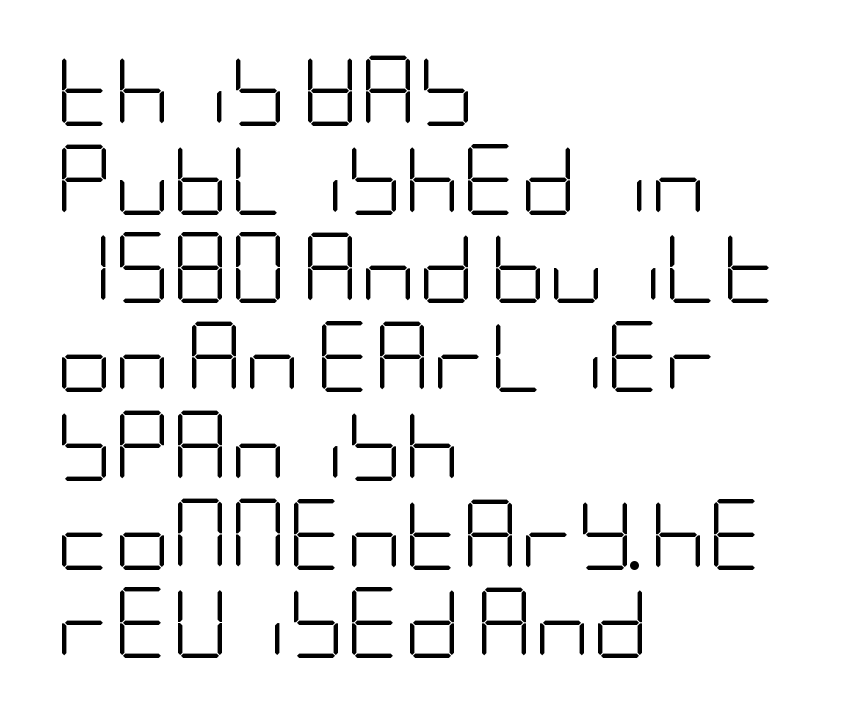
Q: Is the text bold? A: No.
Q: Is the text italic (slanted)? A: No, it is upright.
Q: Is the typeface a serif or a sans-serif typeface? A: Sans-serif.
Q: Is the text underlined? A: No.
Q: How is the paragraph aligned? A: Left-aligned.
Q: Is the spacing between letters normal or unusually wide? A: Normal.
Q: Is the spacing between lines tight, normal or loose? A: Normal.
Q: Width (condensed, normal, or wide)? A: Condensed.
Q: Stroke contrast? A: Low.
Q: x-height? A: Large.
